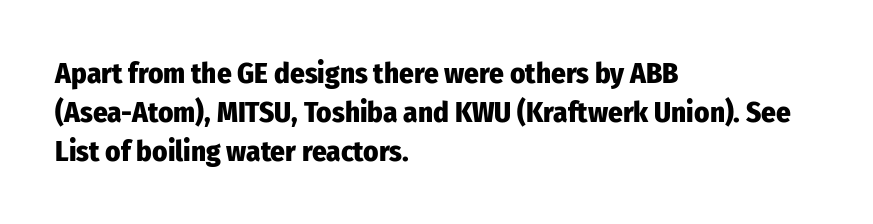
{"serif": "no", "italic": "no", "bold": "yes", "weight": "heavy", "width": "condensed", "stroke_contrast": "low", "x_height": "medium", "monospaced": "no", "underline": "no", "align": "left", "line_spacing": "normal", "line_spacing_ratio": 1.34, "letter_spacing": "normal", "letter_spacing_em": 0.0, "glyph_px": 29}
